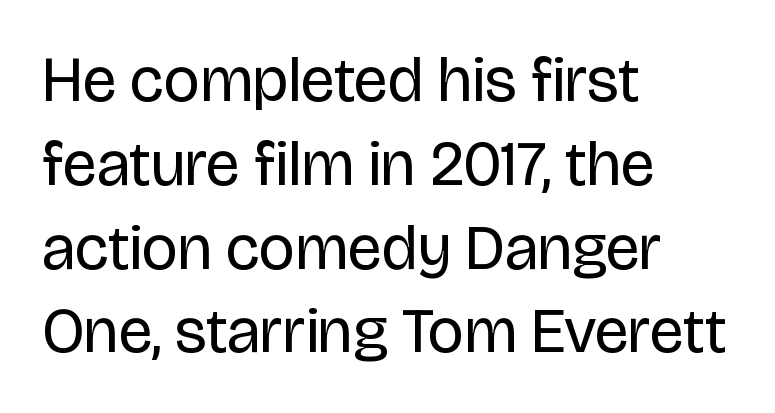
The image shows 63 px regular-weight sans-serif type, upright; set left-aligned, normal line spacing (1.33x), normal letter spacing, not underlined; low stroke contrast and a large x-height.
